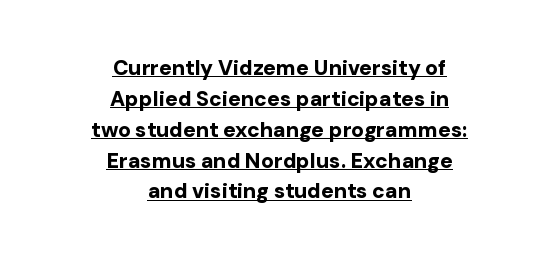
These lines were composed using upright roman letters. This rendering uses center alignment, leaving both contours irregular but symmetric. You can see a thin bar hugging the bottom of the glyphs. Observe the ordinary spacing: letters are neighbours, not strangers. Caption: bold face, heavy strokes.
